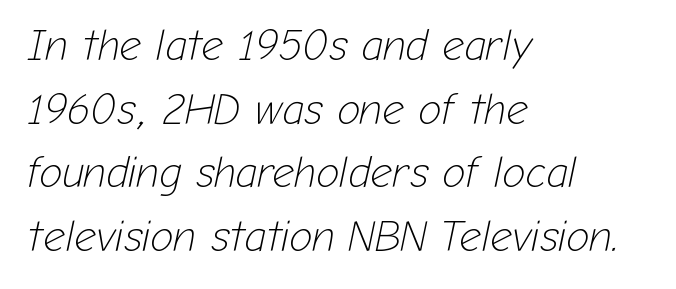
Q: Is the text bold? A: No.
Q: Is the text italic (slanted)? A: Yes, it leans right by about 12 degrees.
Q: Is the text underlined? A: No.
Q: How is the paragraph aligned? A: Left-aligned.
Q: Is the spacing between letters normal or unusually wide? A: Normal.
Q: Is the spacing between lines tight, normal or loose? A: Normal.
Q: Width (condensed, normal, or wide)? A: Normal.
Q: Stroke contrast? A: Low.
Q: x-height? A: Medium.
Q: Monospaced? A: No.
